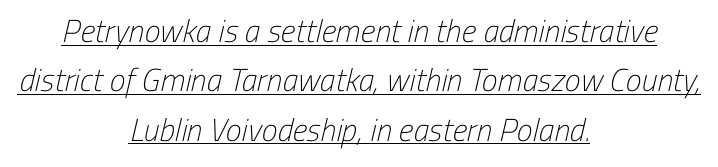
{"serif": "no", "bold": "no", "weight": "light", "width": "condensed", "stroke_contrast": "low", "x_height": "medium", "monospaced": "no", "underline": "yes", "align": "center", "line_spacing": "normal", "line_spacing_ratio": 1.54, "letter_spacing": "normal", "letter_spacing_em": 0.0, "glyph_px": 32}
